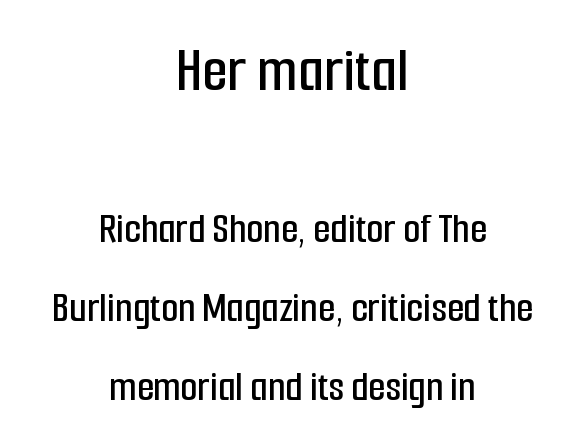
Q: Is the text italic (slanted)? A: No, it is upright.
Q: Is the typeface a serif or a sans-serif typeface? A: Sans-serif.
Q: Is the text underlined? A: No.
Q: How is the paragraph aligned? A: Centered.
Q: Is the spacing between letters normal or unusually wide? A: Normal.
Q: Which block of text is set in a larger size, the first (top) or the second (bottom)? A: The first (top) one.
Q: Width (condensed, normal, or wide)? A: Condensed.
Q: Stroke contrast? A: Low.
Q: x-height? A: Medium.
Q: Monospaced? A: No.
